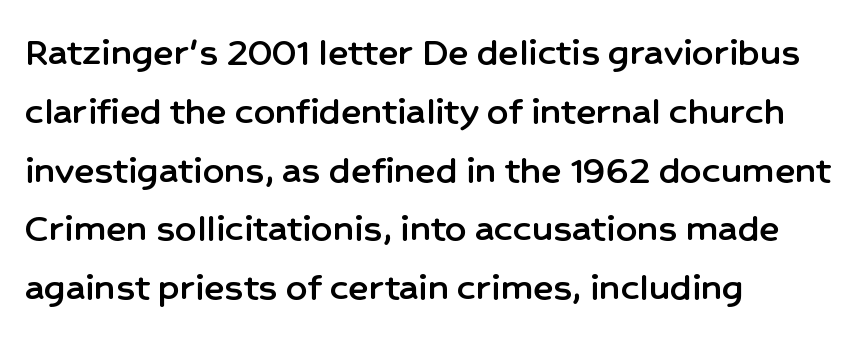
Notice how the passage keeps a crisp vertical edge on the left only. Inter-character spacing is left at the font's built-in metrics. Every character sits straight up, as roman type does. The specimen omits any rule beneath the text block's lines. Each letter keeps its own natural width here, so spacing adapts to shape. What's the leading like? Ordinary, nothing unusual.
